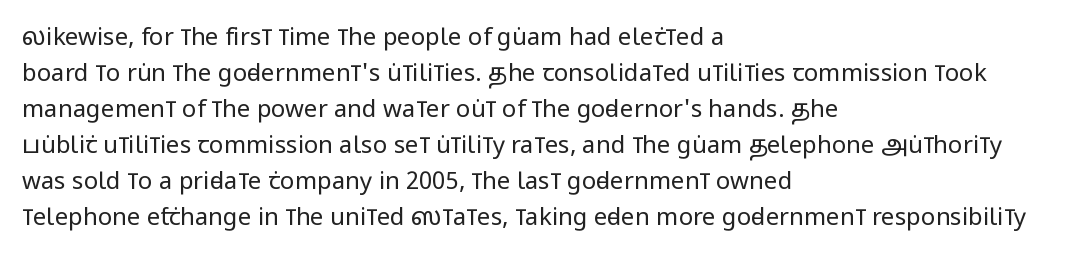
{"italic": "no", "bold": "no", "underline": "no", "align": "left", "line_spacing": "normal", "line_spacing_ratio": 1.5, "letter_spacing": "normal", "letter_spacing_em": 0.0, "glyph_px": 24}
